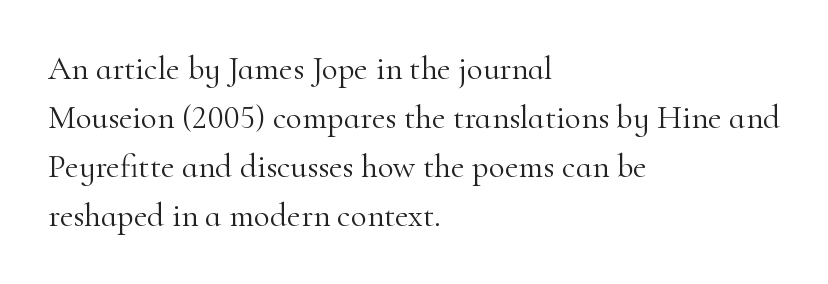
The image shows 33 px light serif type, upright; set left-aligned, normal line spacing (1.48x), normal letter spacing, not underlined; high stroke contrast and a small x-height.
